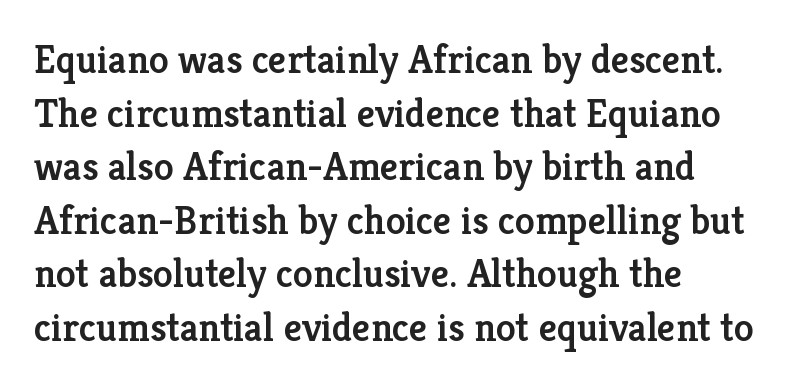
Q: Is the text bold? A: Semi-bold.
Q: Is the text italic (slanted)? A: No, it is upright.
Q: Is the typeface a serif or a sans-serif typeface? A: Serif.
Q: Is the text underlined? A: No.
Q: How is the paragraph aligned? A: Left-aligned.
Q: Is the spacing between letters normal or unusually wide? A: Normal.
Q: Is the spacing between lines tight, normal or loose? A: Normal.
Q: Width (condensed, normal, or wide)? A: Normal.
Q: Stroke contrast? A: Low.
Q: x-height? A: Medium.
Q: Monospaced? A: No.
